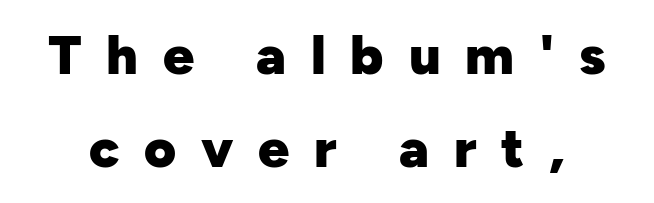
Q: Is the text bold? A: Yes.
Q: Is the text italic (slanted)? A: No, it is upright.
Q: Is the typeface a serif or a sans-serif typeface? A: Sans-serif.
Q: Is the text underlined? A: No.
Q: Is the spacing between letters normal or unusually wide? A: Unusually wide.
Q: Is the spacing between lines tight, normal or loose? A: Normal.
Q: Width (condensed, normal, or wide)? A: Normal.
Q: Stroke contrast? A: Low.
Q: x-height? A: Medium.
Q: Monospaced? A: No.
